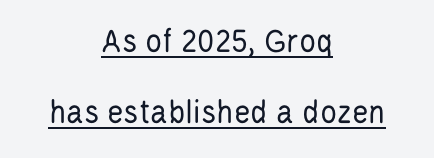
{"serif": "no", "italic": "no", "bold": "no", "weight": "regular", "width": "condensed", "stroke_contrast": "low", "x_height": "large", "monospaced": "no", "underline": "yes", "align": "center", "line_spacing": "loose", "line_spacing_ratio": 2.04, "letter_spacing": "normal", "letter_spacing_em": 0.0, "glyph_px": 35}
